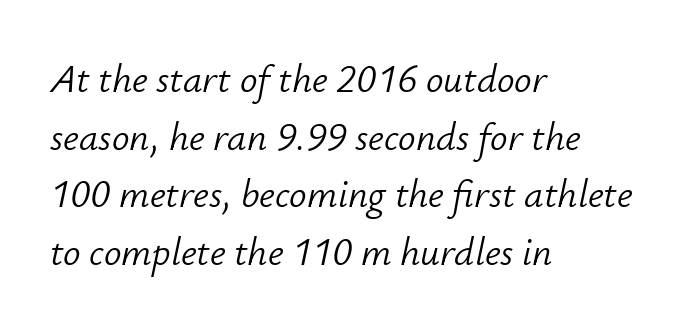
Q: Is the text bold? A: No.
Q: Is the text italic (slanted)? A: Yes, it leans right by about 12 degrees.
Q: Is the text underlined? A: No.
Q: How is the paragraph aligned? A: Left-aligned.
Q: Is the spacing between letters normal or unusually wide? A: Normal.
Q: Is the spacing between lines tight, normal or loose? A: Normal.
Q: Width (condensed, normal, or wide)? A: Normal.
Q: Stroke contrast? A: Low.
Q: x-height? A: Small.
Q: Monospaced? A: No.
